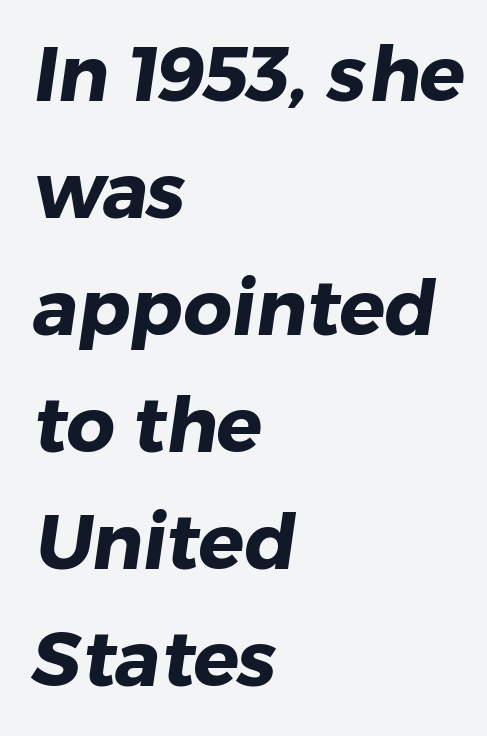
How are the letters spaced? Ordinarily, with no added tracking. The rendering uses a moderate line-height, typical for paragraphs. The lines in this sample share a left origin and differ only in where they stop. Note the varied advance widths — an 'i' is clearly narrower than an 'm'. The baseline area is clear. Is this a sans? Yes — the strokes have no serifs.
